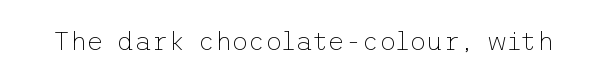
The image shows 26 px text type, upright; set normal letter spacing, not underlined.
